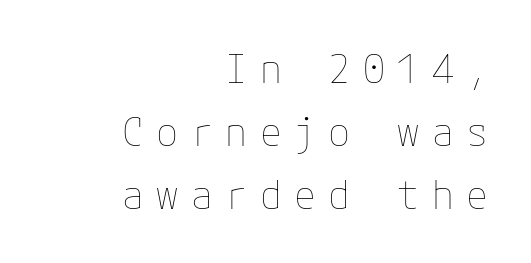
Q: Is the text bold? A: No.
Q: Is the text italic (slanted)? A: No, it is upright.
Q: Is the text underlined? A: No.
Q: How is the paragraph aligned? A: Right-aligned.
Q: Is the spacing between letters normal or unusually wide? A: Unusually wide.
Q: Is the spacing between lines tight, normal or loose? A: Normal.
Q: Width (condensed, normal, or wide)? A: Normal.
Q: Stroke contrast? A: Low.
Q: x-height? A: Medium.
